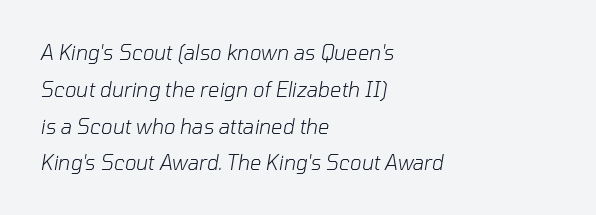
The image shows 20 px text type, italic (leaning right); set left-aligned, line spacing 1.84x, normal letter spacing, not underlined.
